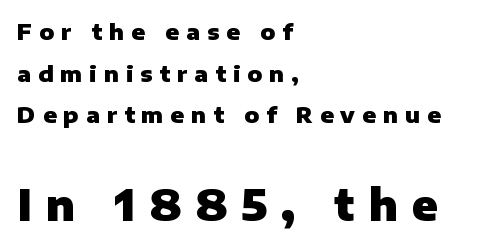
Q: Is the text bold? A: Yes.
Q: Is the text italic (slanted)? A: No, it is upright.
Q: Is the typeface a serif or a sans-serif typeface? A: Sans-serif.
Q: Is the text underlined? A: No.
Q: How is the paragraph aligned? A: Left-aligned.
Q: Is the spacing between letters normal or unusually wide? A: Unusually wide.
Q: Which block of text is set in a larger size, the first (top) or the second (bottom)? A: The second (bottom) one.
Q: Width (condensed, normal, or wide)? A: Normal.
Q: Stroke contrast? A: Low.
Q: x-height? A: Medium.
Q: Monospaced? A: No.
